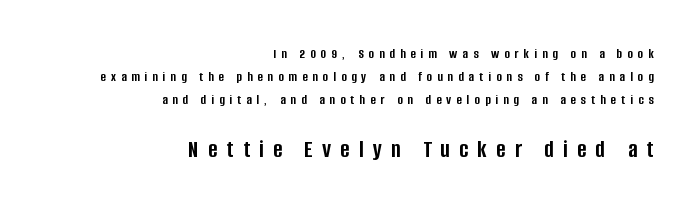
{"italic": "no", "bold": "yes", "underline": "no", "align": "right", "line_spacing": "normal", "line_spacing_ratio": 1.64, "letter_spacing": "wide", "letter_spacing_em": 0.37, "larger_block": "second", "size_ratio": 1.79, "glyph_px": 25}
